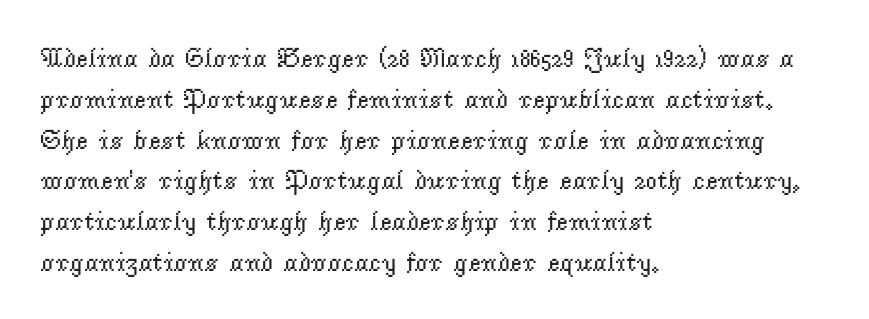
The passage shown stacks its lines at a standard gap. Plain, unruled lines of type. Summary of weight: not heavy and not bold. The rendering keeps characters at their native spacing. Notice how the stems are strictly vertical — no italics here.
